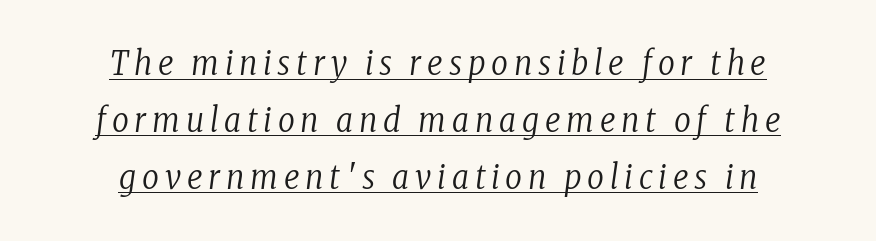
The image shows 33 px regular-weight, condensed serif type, italic (leaning right); set centered, line spacing 1.72x, underlined; low stroke contrast and a medium x-height.
